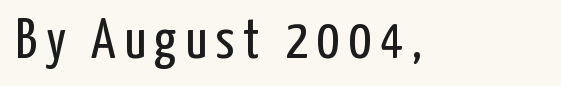
The image shows 56 px regular-weight, condensed sans-serif type, upright; set not underlined; low stroke contrast and a medium x-height.
